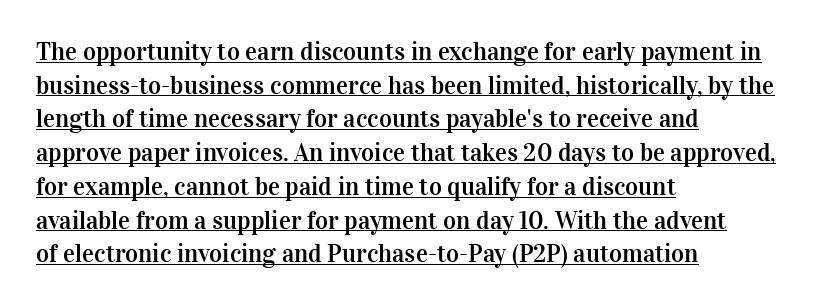
The image shows 25 px text type, upright; set left-aligned, normal line spacing (1.35x), normal letter spacing, underlined.
